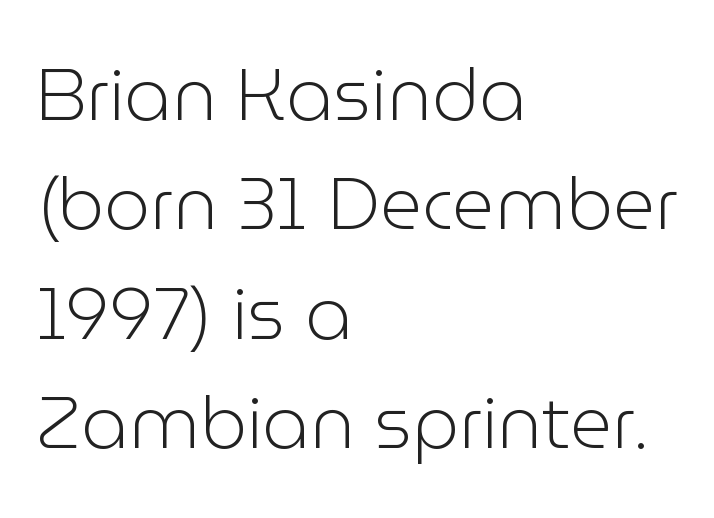
The letters advance in unequal steps, a hallmark of proportional type. This reads as an unemphasized weight, regular at the heaviest. The designer left line spacing at the default. The lettering holds an erect, upright posture throughout. Underlining? Definitely not there. The setting favours the left margin, as ordinary paragraphs usually do.
